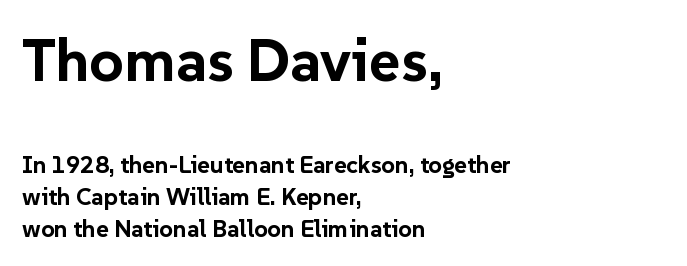
The image shows 60 px bold sans-serif type, upright; set left-aligned, normal line spacing (1.32x), normal letter spacing, not underlined; the first (top) block is 2.5x larger; low stroke contrast and a medium x-height.
